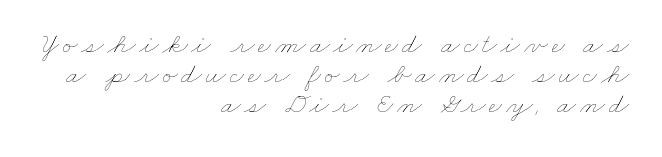
{"bold": "no", "weight": "thin", "width": "wide", "stroke_contrast": "low", "x_height": "small", "monospaced": "no", "underline": "no", "align": "right", "line_spacing": "tight", "line_spacing_ratio": 1.04, "glyph_px": 29}
